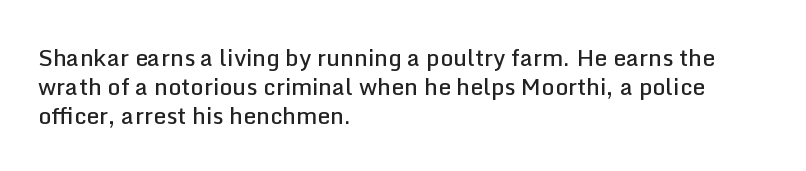
These lines keep a tight, regular rhythm from letter to letter. Horizontally, the lines are justified to the leading edge only. Normally led — the rows are evenly, conventionally spaced. The axis of the letterforms is exactly vertical. Bold? Not quite — semibold, heavier than regular but stopping short.
